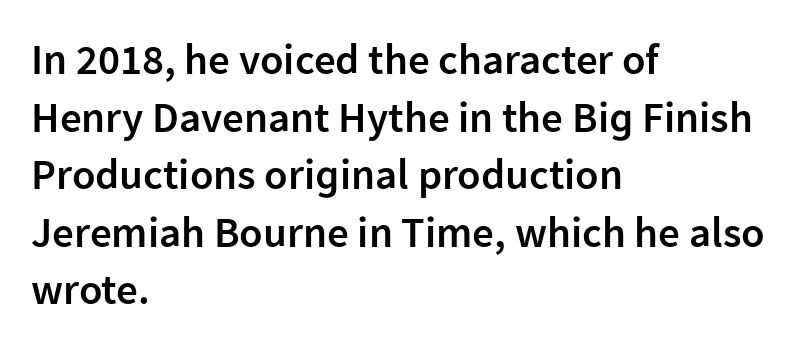
The image shows 43 px semibold sans-serif type, upright; set left-aligned, normal line spacing (1.34x), normal letter spacing, not underlined; low stroke contrast and a medium x-height.
